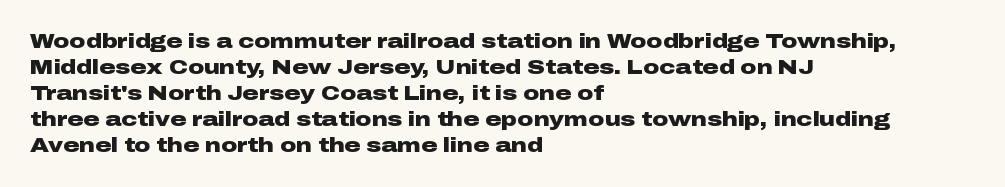
Q: Is the text bold? A: Yes.
Q: Is the text italic (slanted)? A: No, it is upright.
Q: Is the text underlined? A: No.
Q: How is the paragraph aligned? A: Left-aligned.
Q: Is the spacing between letters normal or unusually wide? A: Normal.
Q: Is the spacing between lines tight, normal or loose? A: Normal.
